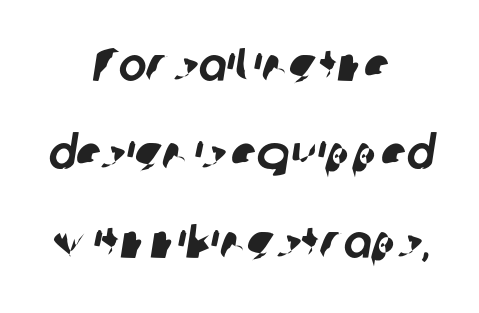
Unmarked baselines from the first word to the last. Each letter keeps its own natural width here, so spacing adapts to shape. Tracking here is standard; glyphs follow each other at the usual distance. A centered setting, common on invitations and titles, is used for this passage. The typeface chosen for these lines omits serifs.
